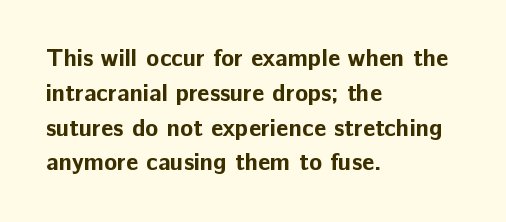
Q: Is the text bold? A: Yes.
Q: Is the text italic (slanted)? A: No, it is upright.
Q: Is the text underlined? A: No.
Q: How is the paragraph aligned? A: Left-aligned.
Q: Is the spacing between letters normal or unusually wide? A: Normal.
Q: Is the spacing between lines tight, normal or loose? A: Normal.
